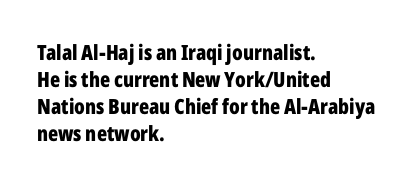
Which margin do the lines hug? The left one — the right edge is uneven. The foot of each line stays bare and open. Strokes here are thick enough to call this a true bold. Does the lettering tilt? It doesn't — this is upright. You could call the tracking neutral — neither tight nor loose. Interline gaps are of average width in this sample.
